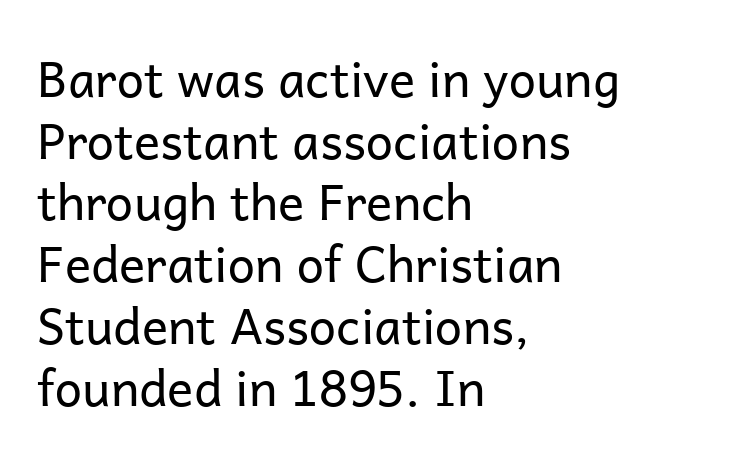
All the whitespace from short lines collects on the right. These glyphs show unthickened strokes, regular width or finer. Looks like regular typesetting: each glyph gets only the width it needs. Underline: absent. The gaps between neighbouring characters are ordinary and unremarkable.
